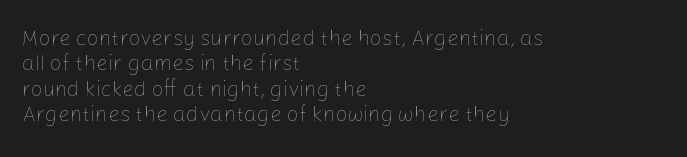
{"italic": "no", "bold": "no", "underline": "no", "align": "left", "line_spacing_ratio": 1.21, "letter_spacing": "normal", "letter_spacing_em": 0.0, "glyph_px": 21}
